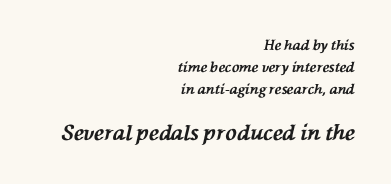
A bare baseline throughout the passage. Rendered with sloped, italic letterforms. The letters sit at their default tracking, neither squeezed nor spread. The paragraph shown leans on its right margin.
